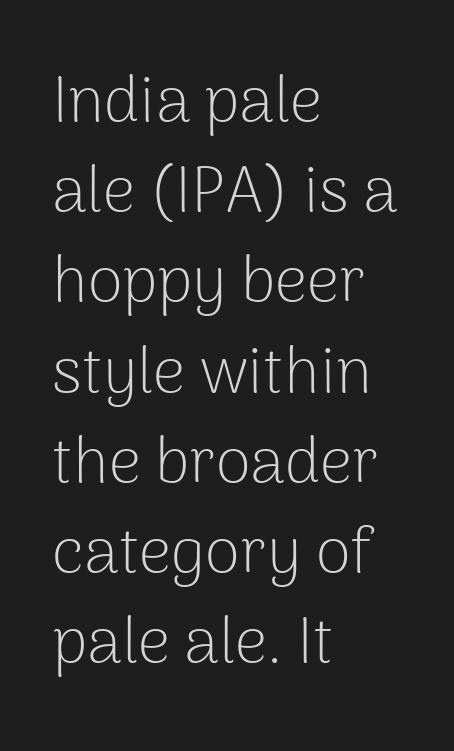
Italic? Not at all — the glyphs are vertical. Summary of vertical rhythm: regular, with standard interline spacing. The paragraph has a hard left edge and a soft right edge. Each letter keeps its own natural width here, so spacing adapts to shape. Observe the ordinary spacing: letters are neighbours, not strangers.
